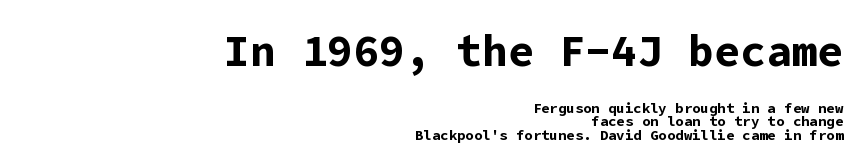
Descenders hang freely into open space. Chunky letters — that's bold for sure. Nobody touched the tracking dial on this one. A typesetter would call this leading minimal, almost set solid.
